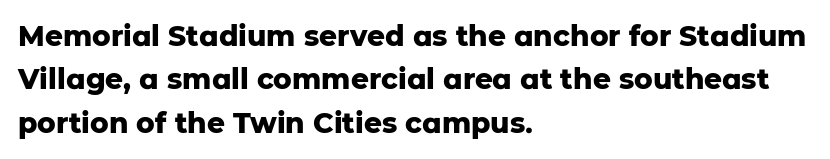
The image shows 28 px heavy sans-serif type, upright; set left-aligned, normal line spacing (1.55x), normal letter spacing, not underlined; low stroke contrast and a medium x-height.
